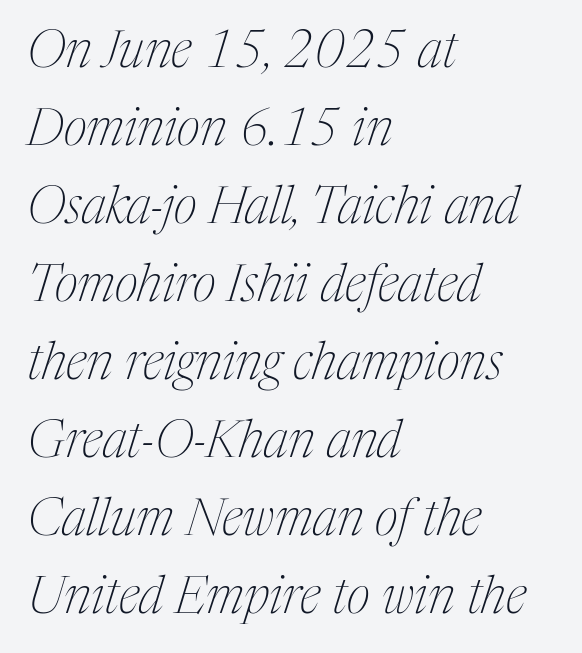
{"serif": "yes", "italic": "yes", "lean": "right", "slant_degrees": 17, "bold": "no", "weight": "thin", "width": "condensed", "stroke_contrast": "medium", "x_height": "medium", "monospaced": "no", "underline": "no", "align": "left", "line_spacing": "normal", "line_spacing_ratio": 1.53, "letter_spacing": "normal", "letter_spacing_em": 0.0, "glyph_px": 51}
